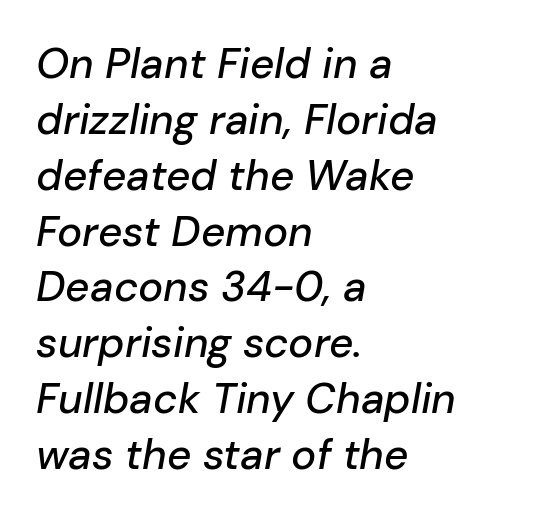
The image shows 42 px text type, italic (leaning right); set left-aligned, normal line spacing (1.33x), normal letter spacing, not underlined; low stroke contrast and a medium x-height.
